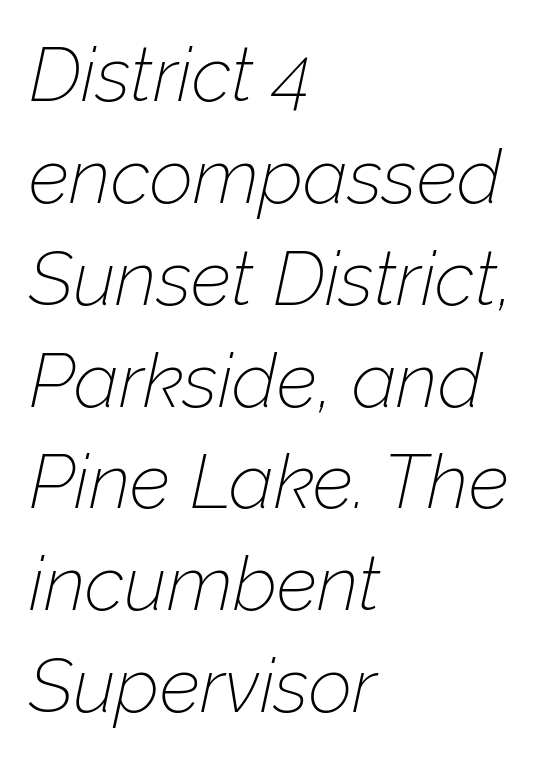
Observe the ordinary spacing: letters are neighbours, not strangers. The font sits on the lighter half of the weight spectrum, regular included. The text carries the slant typical of an italic or oblique font. Line beginnings align vertically; line endings do not. How would I describe the line gaps? Plain and ordinary.
